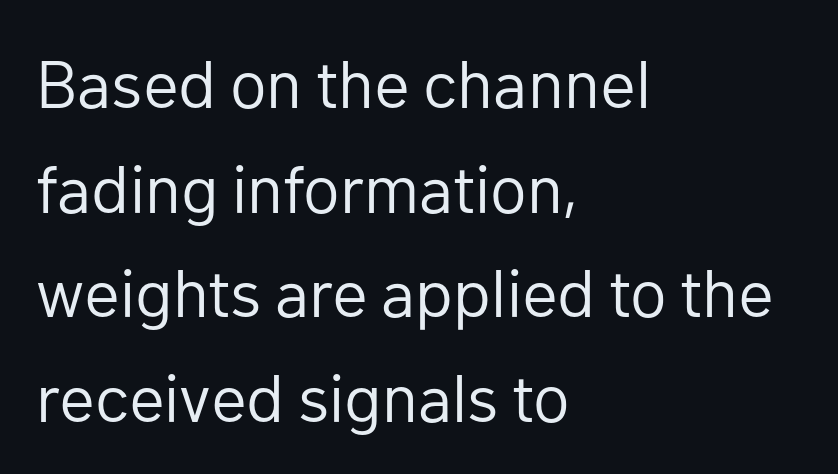
Q: Is the text bold? A: No.
Q: Is the text italic (slanted)? A: No, it is upright.
Q: Is the typeface a serif or a sans-serif typeface? A: Sans-serif.
Q: Is the text underlined? A: No.
Q: How is the paragraph aligned? A: Left-aligned.
Q: Is the spacing between letters normal or unusually wide? A: Normal.
Q: Is the spacing between lines tight, normal or loose? A: Normal.
Q: Width (condensed, normal, or wide)? A: Normal.
Q: Stroke contrast? A: Low.
Q: x-height? A: Medium.
Q: Monospaced? A: No.
